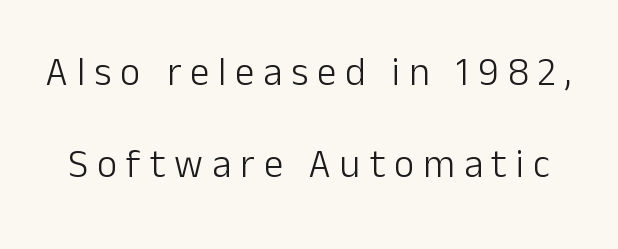
Whoever set this chose breathing room over compactness in the vertical rhythm. The font family rendered here belongs to the sans-serif group. A typesetter would mark this as roman, not italic. Do the characters align in a grid? No, the font is proportional. You could only call the tracking loose — the letters float apart. A bare baseline throughout the passage.
